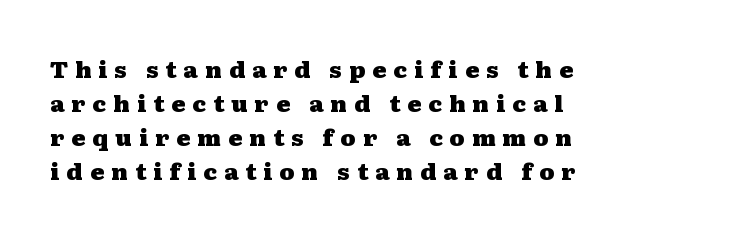
Q: Is the text bold? A: Yes.
Q: Is the text italic (slanted)? A: No, it is upright.
Q: Is the text underlined? A: No.
Q: How is the paragraph aligned? A: Left-aligned.
Q: Is the spacing between letters normal or unusually wide? A: Unusually wide.
Q: Is the spacing between lines tight, normal or loose? A: Normal.
